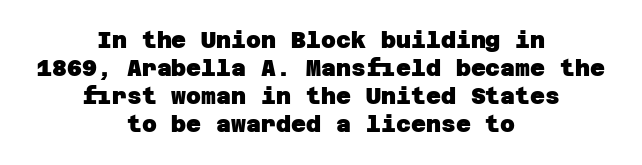
Nobody drew a line under any word here. Caption: multi-line text, centered on the measure. Typesetter's note: full bold, strokes at maximum text heaviness. Caption: standard tracking, unaltered.
